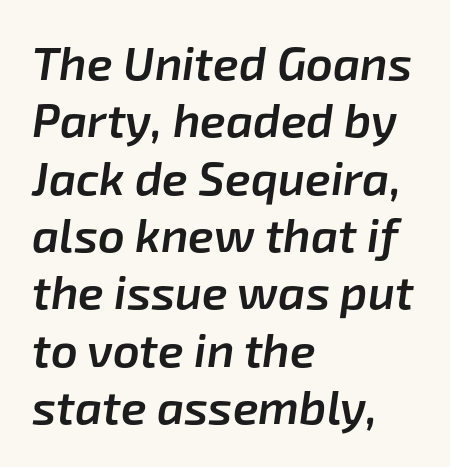
{"italic": "yes", "lean": "right", "slant_degrees": 8, "bold": "semi", "weight": "semibold", "width": "normal", "stroke_contrast": "low", "x_height": "medium", "monospaced": "no", "underline": "no", "align": "left", "line_spacing_ratio": 1.22, "letter_spacing": "normal", "letter_spacing_em": 0.0, "glyph_px": 47}
